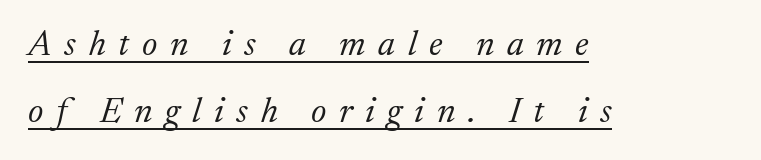
The image shows 36 px light serif type, italic (leaning right); set left-aligned, line spacing 1.85x, unusually wide letter spacing (+0.35 em), underlined; low stroke contrast and a medium x-height.
